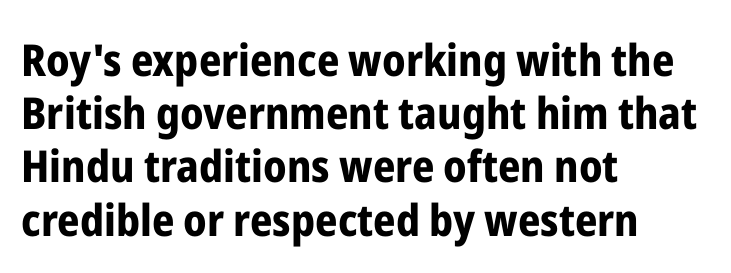
{"serif": "no", "italic": "no", "bold": "yes", "weight": "bold", "width": "condensed", "stroke_contrast": "low", "x_height": "medium", "monospaced": "no", "underline": "no", "align": "left", "line_spacing_ratio": 1.21, "letter_spacing": "normal", "letter_spacing_em": 0.0, "glyph_px": 44}
